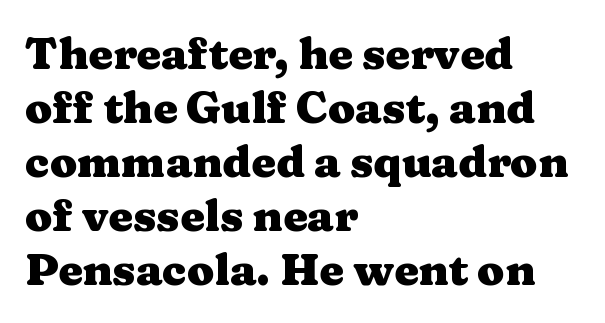
This rendering leaves character spacing at its baseline value. Examine the stroke ends and you'll spot serifs. No italicization has been applied; the sample stays upright. Every row of glyphs begins at an identical x-position on the left.
